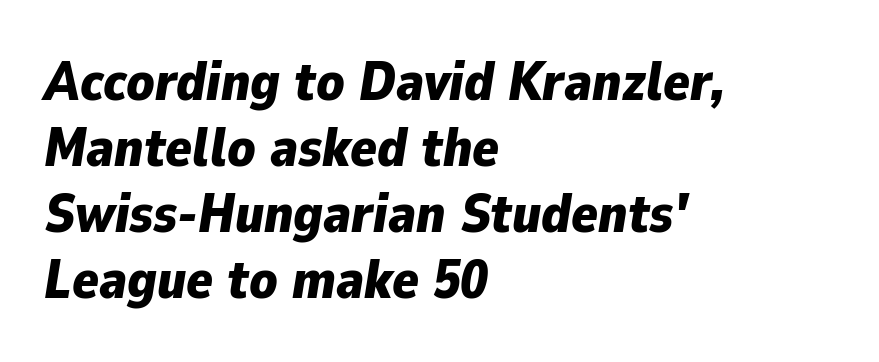
The image shows 55 px bold type, italic (leaning right); set left-aligned, line spacing 1.2x, normal letter spacing, not underlined; low stroke contrast and a medium x-height.
